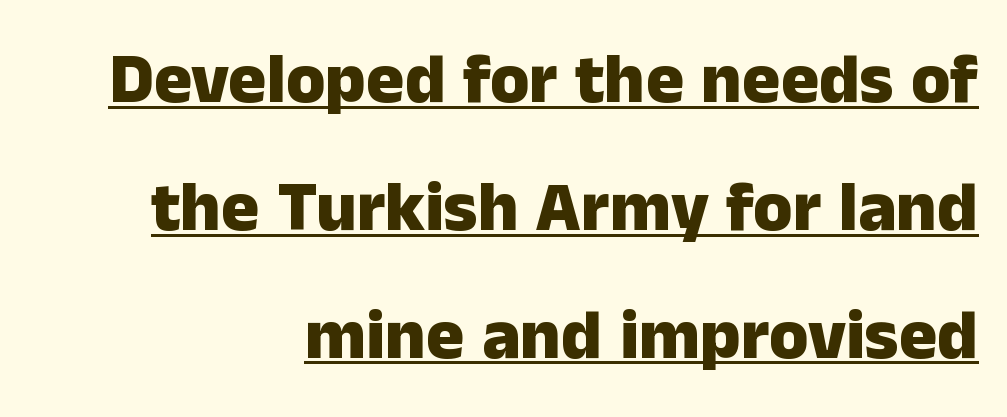
The image shows 71 px heavy sans-serif type, upright; set right-aligned, line spacing 1.8x, normal letter spacing, underlined; low stroke contrast and a medium x-height.
